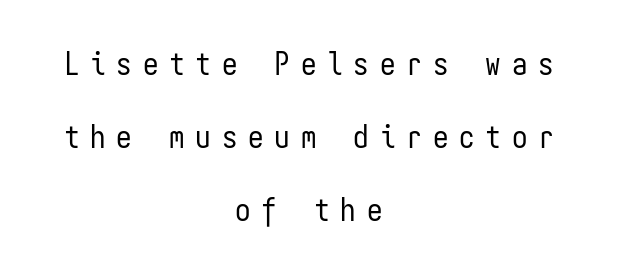
Q: Is the text bold? A: No.
Q: Is the text italic (slanted)? A: No, it is upright.
Q: Is the typeface a serif or a sans-serif typeface? A: Sans-serif.
Q: Is the text underlined? A: No.
Q: How is the paragraph aligned? A: Centered.
Q: Is the spacing between letters normal or unusually wide? A: Unusually wide.
Q: Is the spacing between lines tight, normal or loose? A: Loose.
Q: Width (condensed, normal, or wide)? A: Condensed.
Q: Stroke contrast? A: Low.
Q: x-height? A: Medium.
Q: Monospaced? A: Yes.
